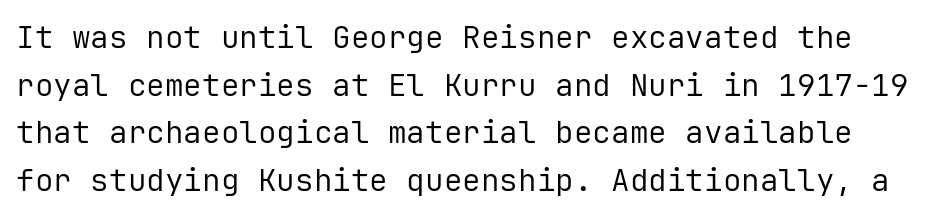
{"serif": "no", "italic": "no", "bold": "no", "weight": "regular", "width": "normal", "stroke_contrast": "low", "x_height": "medium", "monospaced": "yes", "underline": "no", "line_spacing": "normal", "line_spacing_ratio": 1.54, "letter_spacing": "normal", "letter_spacing_em": 0.0, "glyph_px": 31}
